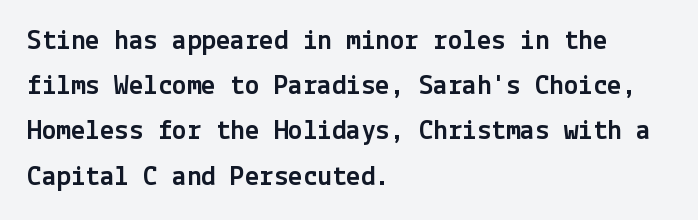
{"serif": "no", "italic": "no", "width": "normal", "x_height": "medium", "underline": "no", "align": "left", "line_spacing": "normal", "line_spacing_ratio": 1.56, "letter_spacing": "normal", "letter_spacing_em": 0.0, "glyph_px": 29}
